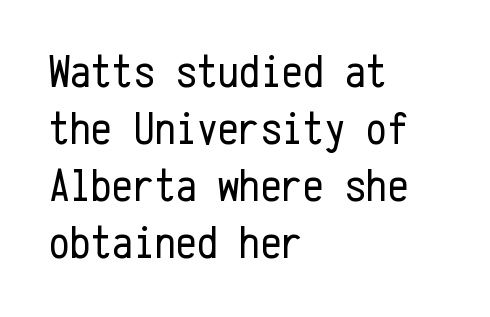
The image shows 47 px regular-weight, condensed sans-serif type, upright, monospaced; set left-aligned, line spacing 1.21x, normal letter spacing, not underlined; low stroke contrast and a medium x-height.
